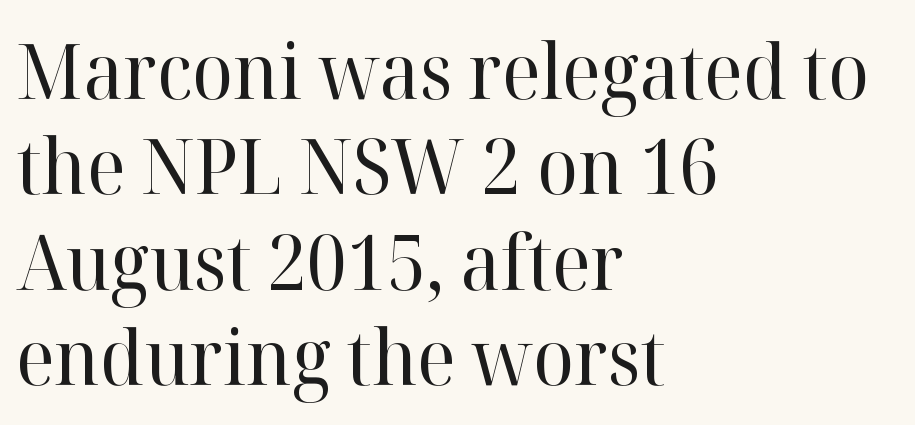
{"serif": "yes", "italic": "no", "bold": "no", "weight": "regular", "width": "normal", "stroke_contrast": "high", "x_height": "medium", "monospaced": "no", "underline": "no", "align": "left", "line_spacing_ratio": 1.24, "letter_spacing": "normal", "letter_spacing_em": 0.0, "glyph_px": 77}
